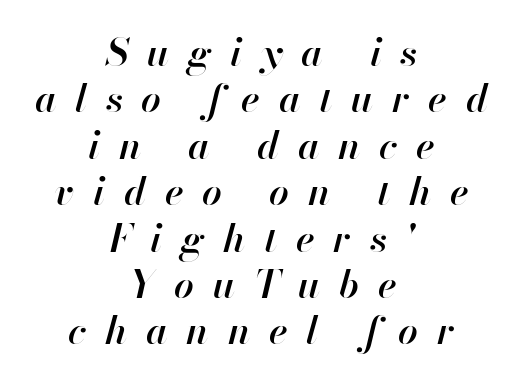
{"italic": "yes", "lean": "right", "slant_degrees": 13, "bold": "semi", "weight": "semibold", "width": "normal", "stroke_contrast": "high", "x_height": "small", "monospaced": "no", "underline": "no", "align": "center", "line_spacing_ratio": 1.19, "letter_spacing": "wide", "letter_spacing_em": 0.48, "glyph_px": 39}
